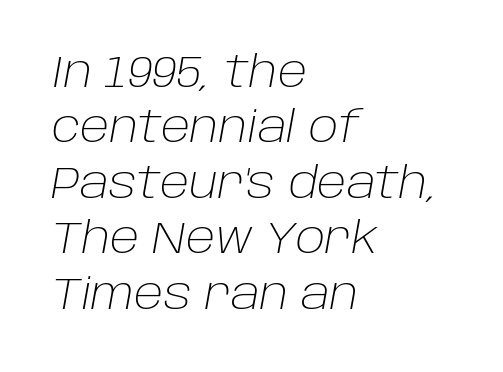
{"italic": "yes", "lean": "right", "slant_degrees": 10, "bold": "no", "weight": "light", "width": "normal", "stroke_contrast": "low", "x_height": "large", "monospaced": "no", "underline": "no", "align": "left", "line_spacing": "normal", "line_spacing_ratio": 1.26, "letter_spacing": "normal", "letter_spacing_em": 0.0, "glyph_px": 44}
